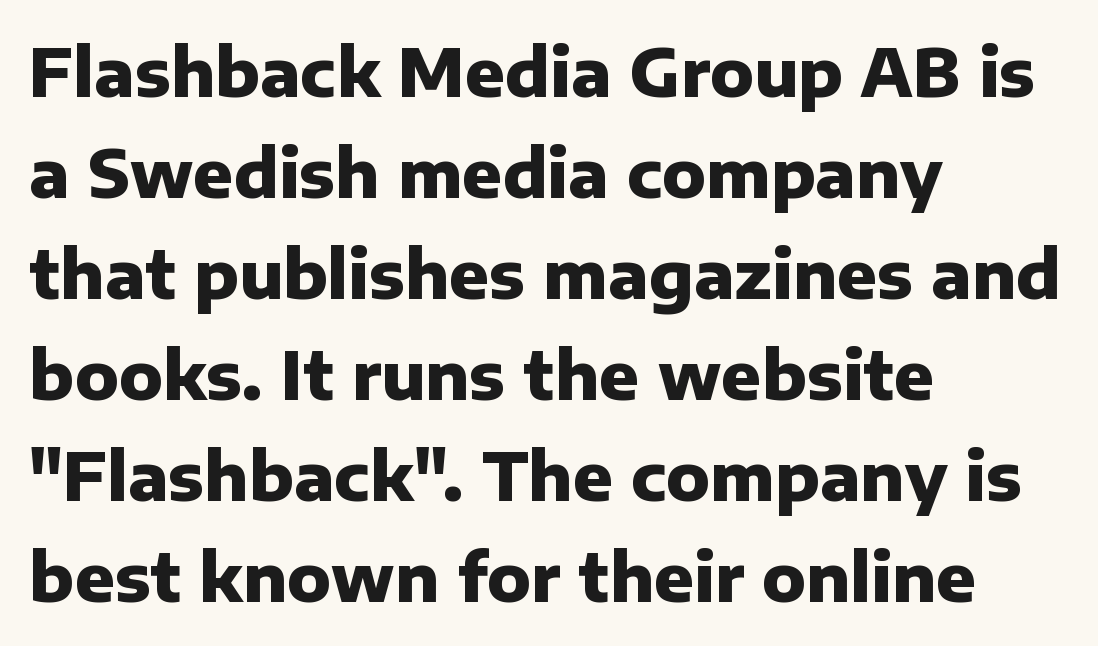
Q: Is the text bold? A: Yes.
Q: Is the text italic (slanted)? A: No, it is upright.
Q: Is the typeface a serif or a sans-serif typeface? A: Sans-serif.
Q: Is the text underlined? A: No.
Q: How is the paragraph aligned? A: Left-aligned.
Q: Is the spacing between letters normal or unusually wide? A: Normal.
Q: Is the spacing between lines tight, normal or loose? A: Normal.
Q: Width (condensed, normal, or wide)? A: Normal.
Q: Stroke contrast? A: Low.
Q: x-height? A: Medium.
Q: Monospaced? A: No.
